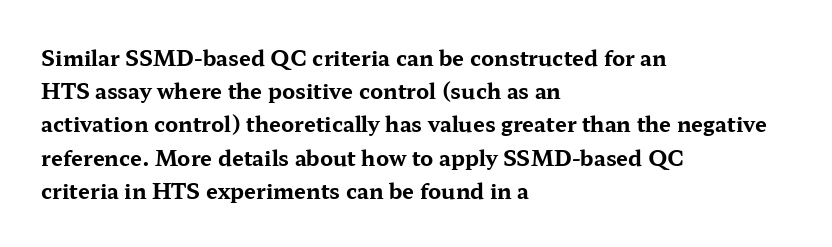
The font is running at its bold setting. Letters rest on an invisible, unmarked baseline. Students, note that the glyphs here touch the page at normal intervals. The rendering anchors every line to the left-hand side.
